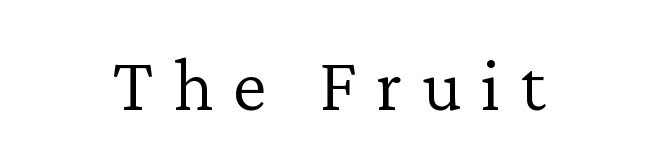
The image shows 77 px light serif type, upright; set centered, unusually wide letter spacing (+0.25 em), not underlined; low stroke contrast and a medium x-height.
